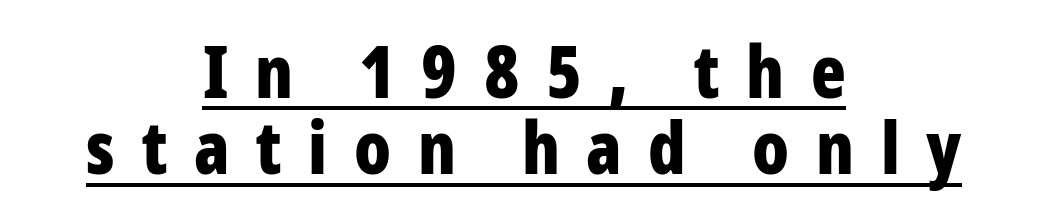
{"serif": "no", "italic": "no", "bold": "yes", "weight": "bold", "width": "condensed", "stroke_contrast": "low", "x_height": "medium", "monospaced": "no", "underline": "yes", "align": "center", "line_spacing": "tight", "line_spacing_ratio": 1.06, "letter_spacing": "wide", "letter_spacing_em": 0.37, "glyph_px": 72}
